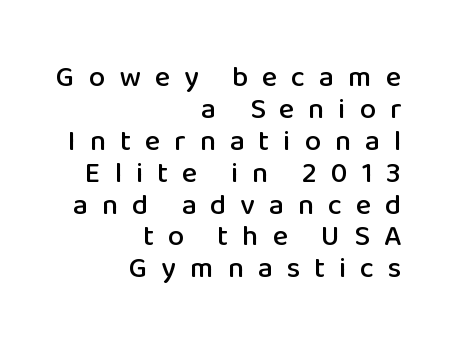
Q: Is the text italic (slanted)? A: No, it is upright.
Q: Is the typeface a serif or a sans-serif typeface? A: Sans-serif.
Q: Is the text underlined? A: No.
Q: How is the paragraph aligned? A: Right-aligned.
Q: Is the spacing between letters normal or unusually wide? A: Unusually wide.
Q: Is the spacing between lines tight, normal or loose? A: Tight.
Q: Width (condensed, normal, or wide)? A: Normal.
Q: Stroke contrast? A: Low.
Q: x-height? A: Medium.
Q: Monospaced? A: No.
